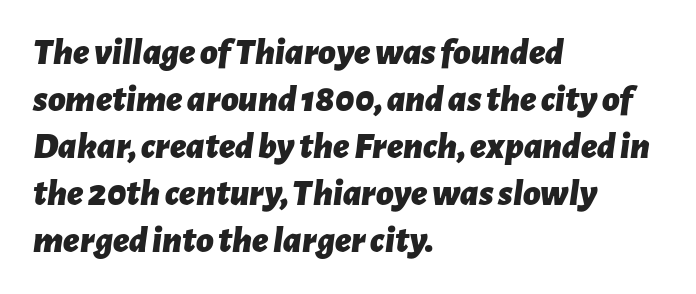
The image shows 38 px bold type, italic (leaning right); set left-aligned, line spacing 1.24x, normal letter spacing, not underlined; low stroke contrast and a medium x-height.
